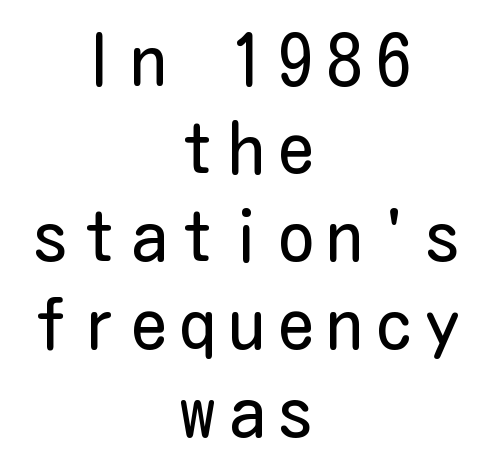
The image shows 71 px regular-weight, condensed sans-serif type, upright; set centered, line spacing 1.24x, not underlined; low stroke contrast and a medium x-height.
